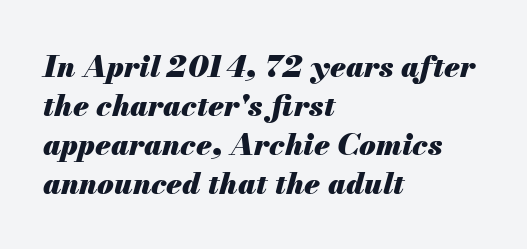
Is the type slanted? Yes — the strokes lean at a clear angle. The lines in this sample share a left origin and differ only in where they stop. The leading is moderate, giving the passage an even texture. Plenty of ink on the page — the face is bold. There is no visible air inserted between adjacent glyphs. This sample has the flowing, uneven cadence of proportional lettering.
